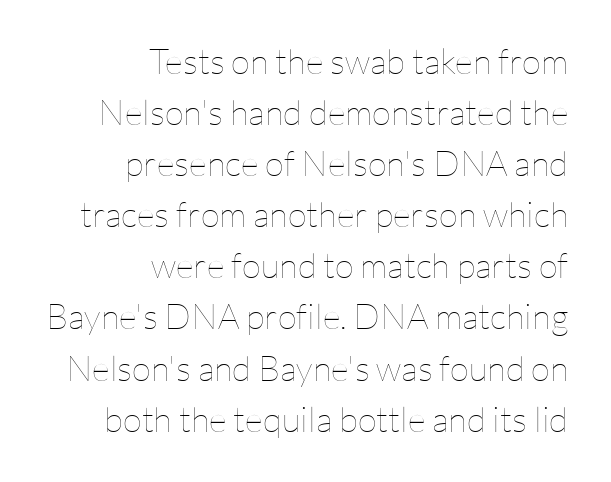
{"italic": "no", "bold": "no", "weight": "thin", "width": "normal", "stroke_contrast": "low", "x_height": "medium", "monospaced": "no", "underline": "no", "align": "right", "line_spacing": "normal", "line_spacing_ratio": 1.46, "letter_spacing": "normal", "letter_spacing_em": 0.0, "glyph_px": 35}
